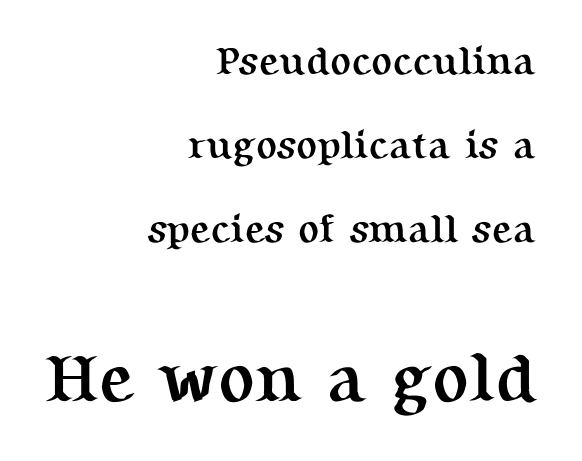
The image shows 68 px semibold serif type, upright; set right-aligned, loose line spacing (2.15x), normal letter spacing, not underlined; the second (bottom) block is 1.74x larger; medium stroke contrast and a medium x-height.
